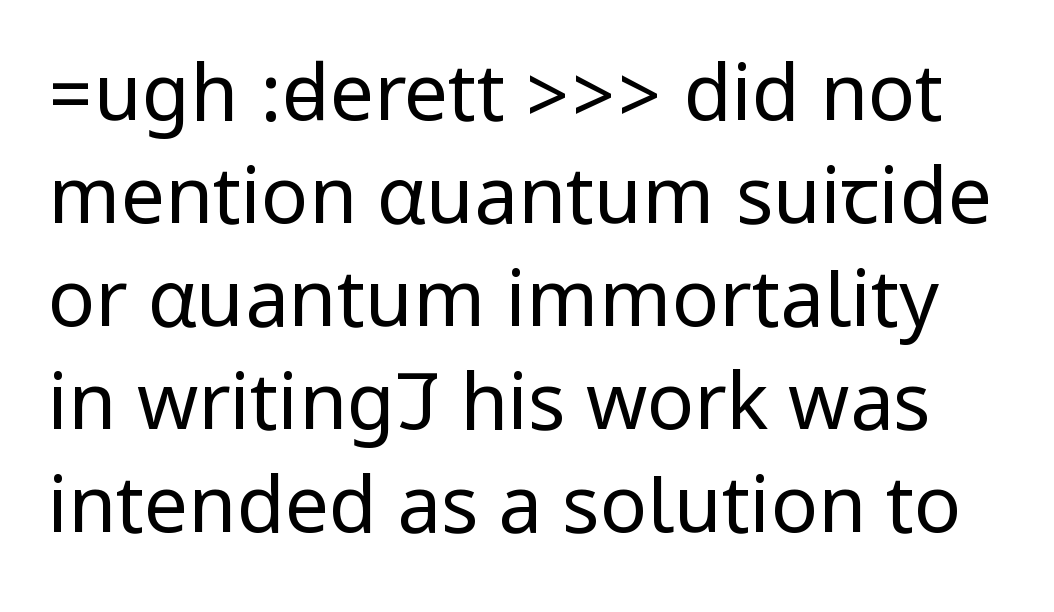
The foot of each line stays bare and open. These lines are composed in type without serifs. Short note: letters normally spaced. The letters stand straight up with perfectly vertical stems. Ink coverage per letter is moderate at most. Does the leading feel generous? No, just average.
